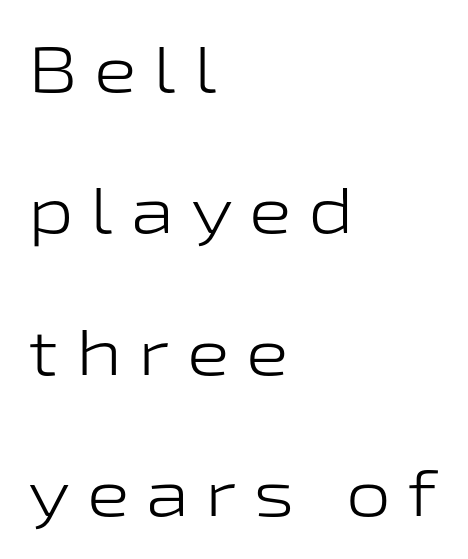
{"serif": "no", "italic": "no", "bold": "no", "weight": "light", "width": "wide", "stroke_contrast": "low", "x_height": "medium", "monospaced": "no", "underline": "no", "align": "left", "line_spacing": "loose", "line_spacing_ratio": 2.21, "letter_spacing": "wide", "letter_spacing_em": 0.26, "glyph_px": 64}
